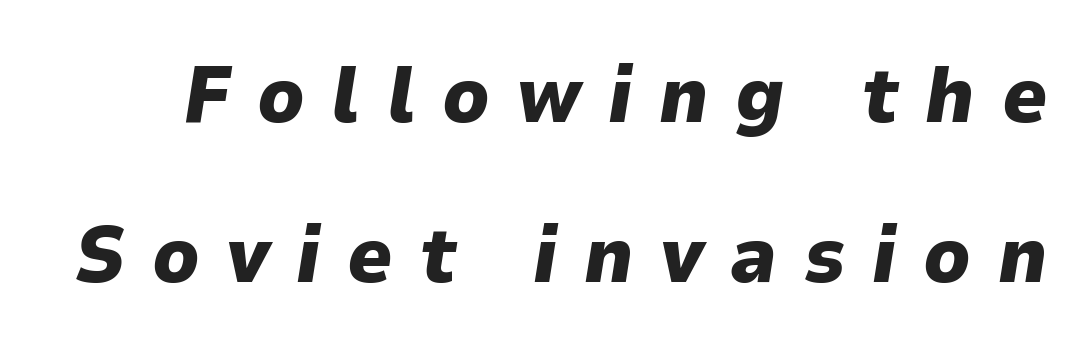
The image shows 79 px heavy type, italic (leaning right); set loose line spacing (2.02x), unusually wide letter spacing (+0.34 em), not underlined; low stroke contrast and a medium x-height.
